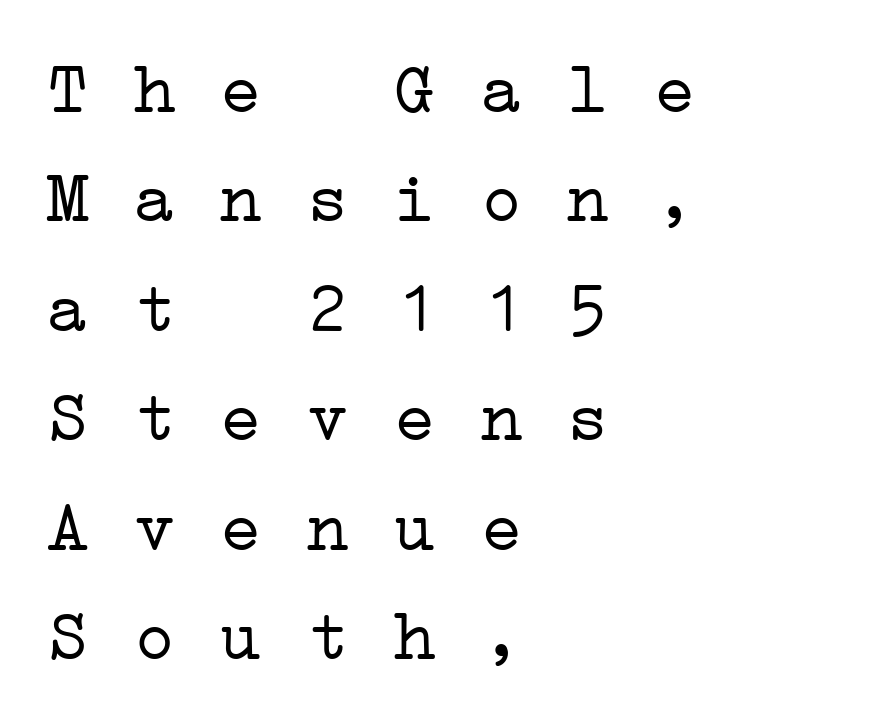
{"serif": "yes", "bold": "no", "weight": "light", "width": "wide", "stroke_contrast": "low", "x_height": "medium", "monospaced": "yes", "underline": "no", "align": "left", "line_spacing": "normal", "line_spacing_ratio": 1.52, "letter_spacing": "normal", "letter_spacing_em": 0.0, "glyph_px": 72}
